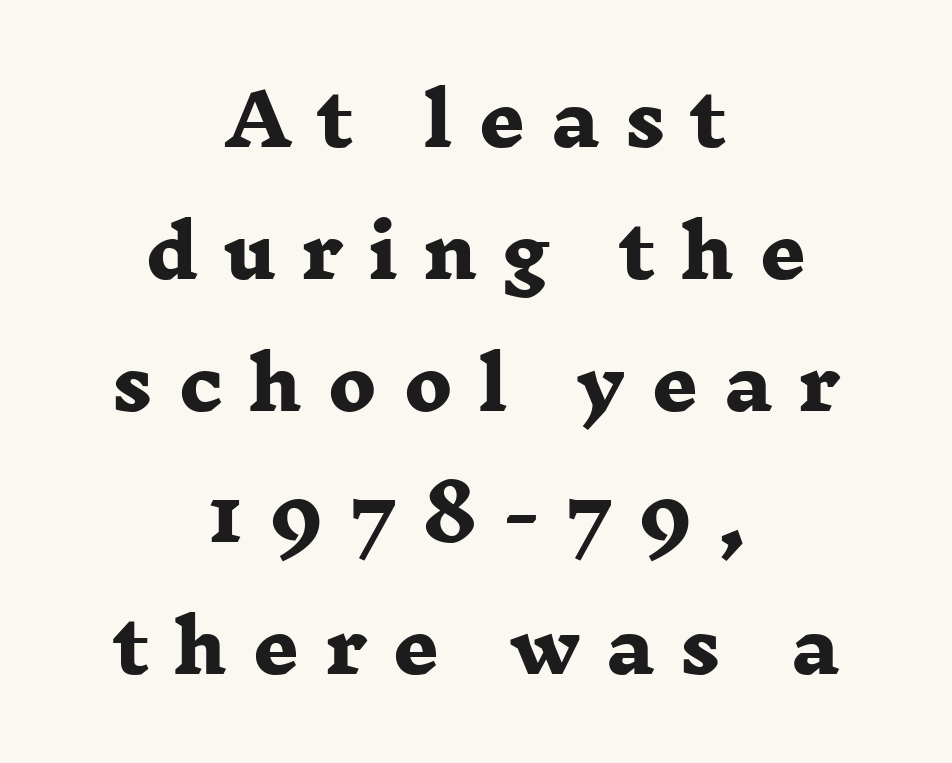
Q: Is the text bold? A: Yes.
Q: Is the typeface a serif or a sans-serif typeface? A: Serif.
Q: Is the text underlined? A: No.
Q: How is the paragraph aligned? A: Centered.
Q: Is the spacing between letters normal or unusually wide? A: Unusually wide.
Q: Width (condensed, normal, or wide)? A: Wide.
Q: Stroke contrast? A: Low.
Q: x-height? A: Medium.
Q: Monospaced? A: No.
